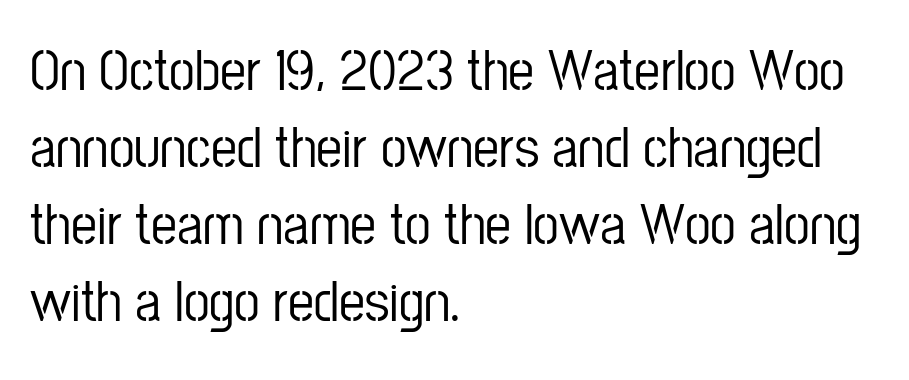
{"serif": "no", "italic": "no", "width": "condensed", "stroke_contrast": "low", "x_height": "medium", "monospaced": "no", "underline": "no", "align": "left", "line_spacing": "normal", "line_spacing_ratio": 1.33, "letter_spacing": "normal", "letter_spacing_em": 0.0, "glyph_px": 58}
